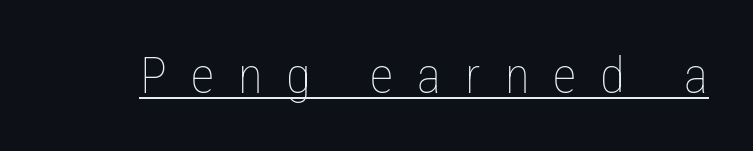
Inter-character spacing is expanded well beyond the font's built-in metrics. Is the stroke heavy? The answer is a plain regular-or-lighter. Vertical strokes here are truly vertical. Here the designer chose a conventional face with non-uniform glyph widths. Quick note: underline on.
